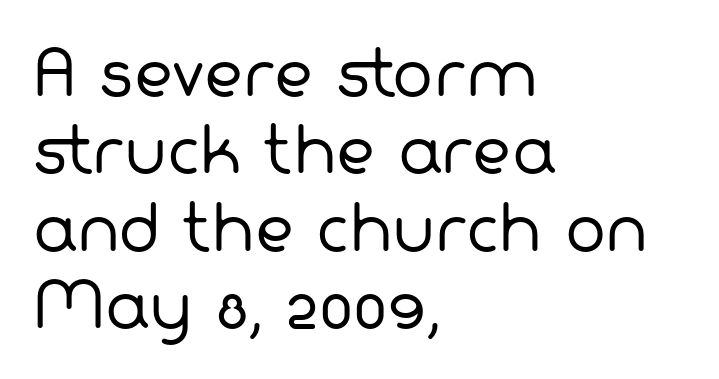
The image shows 61 px regular-weight sans-serif type; set left-aligned, normal line spacing (1.27x), normal letter spacing, not underlined; low stroke contrast and a medium x-height.
